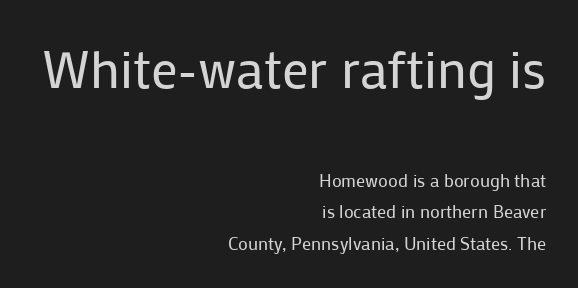
Q: Is the text bold? A: No.
Q: Is the text italic (slanted)? A: No, it is upright.
Q: Is the typeface a serif or a sans-serif typeface? A: Sans-serif.
Q: Is the text underlined? A: No.
Q: How is the paragraph aligned? A: Right-aligned.
Q: Is the spacing between letters normal or unusually wide? A: Normal.
Q: Which block of text is set in a larger size, the first (top) or the second (bottom)? A: The first (top) one.
Q: Width (condensed, normal, or wide)? A: Normal.
Q: Stroke contrast? A: Low.
Q: x-height? A: Medium.
Q: Monospaced? A: No.
